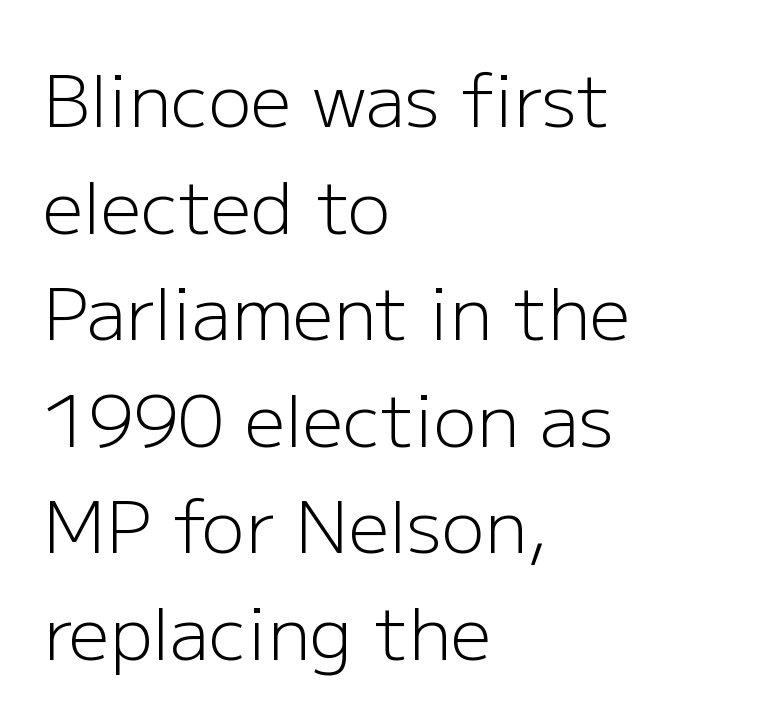
Notice how descenders clear the ascenders below comfortably — that's standard leading. Nope, no serifs anywhere on these letters. Between one letter and the next there's only the usual sliver of space. Caption: face not bold, strokes unweighted. Spacing verdict: proportional, widths tailored to each character.
